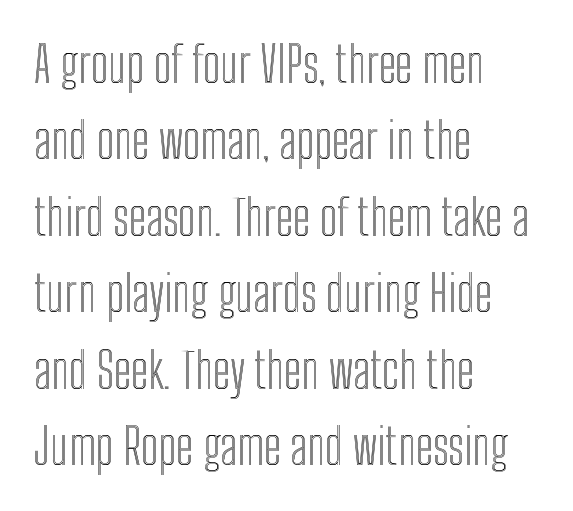
Q: Is the text italic (slanted)? A: No, it is upright.
Q: Is the text underlined? A: No.
Q: How is the paragraph aligned? A: Left-aligned.
Q: Is the spacing between letters normal or unusually wide? A: Normal.
Q: Is the spacing between lines tight, normal or loose? A: Normal.
Q: Width (condensed, normal, or wide)? A: Condensed.
Q: x-height? A: Medium.
Q: Monospaced? A: No.
